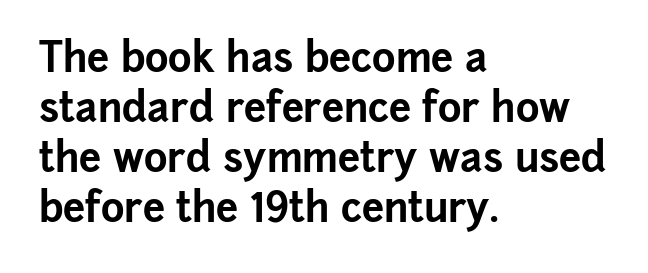
Q: Is the text bold? A: Yes.
Q: Is the text italic (slanted)? A: No, it is upright.
Q: Is the typeface a serif or a sans-serif typeface? A: Sans-serif.
Q: Is the text underlined? A: No.
Q: How is the paragraph aligned? A: Left-aligned.
Q: Is the spacing between letters normal or unusually wide? A: Normal.
Q: Is the spacing between lines tight, normal or loose? A: Normal.
Q: Width (condensed, normal, or wide)? A: Normal.
Q: Stroke contrast? A: Low.
Q: x-height? A: Medium.
Q: Monospaced? A: No.
